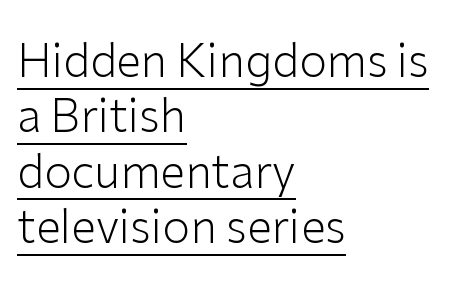
Stem width sits at or under what a default text font uses. The lines are quadded left. Italic: no, the glyphs are upright roman. The passage shown is typed in a proportional face where columns would drift. Between one letter and the next there's only the usual sliver of space. I'd call this a sans setting — the letters go barefoot.
